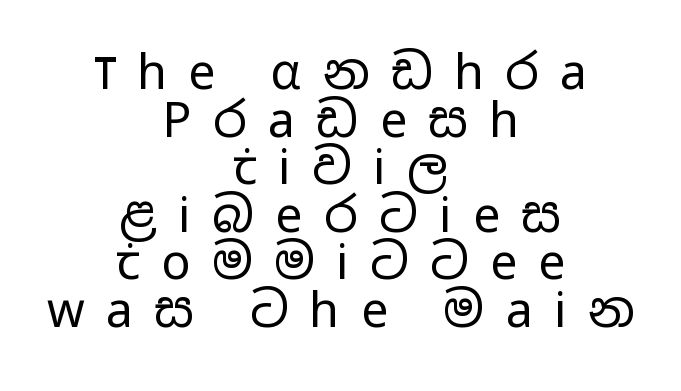
{"serif": "no", "italic": "no", "bold": "no", "weight": "regular", "width": "wide", "stroke_contrast": "low", "x_height": "medium", "monospaced": "no", "underline": "no", "align": "center", "line_spacing": "tight", "line_spacing_ratio": 0.99, "letter_spacing": "wide", "letter_spacing_em": 0.45, "glyph_px": 48}
